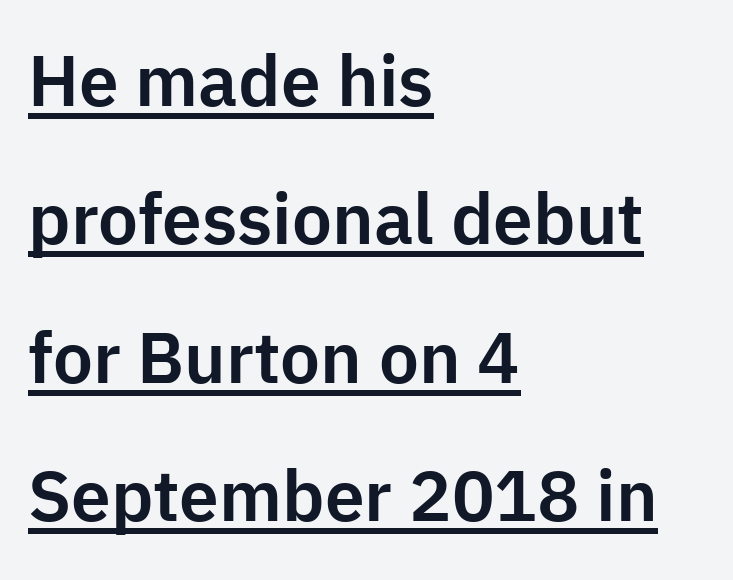
{"serif": "no", "italic": "no", "width": "normal", "stroke_contrast": "low", "x_height": "medium", "monospaced": "no", "underline": "yes", "align": "left", "line_spacing": "loose", "line_spacing_ratio": 1.95, "letter_spacing": "normal", "letter_spacing_em": 0.0, "glyph_px": 71}
